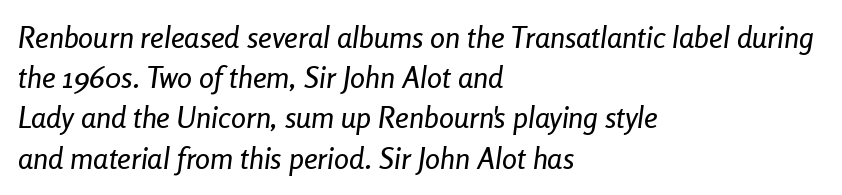
The image shows 30 px condensed type, italic (leaning right); set left-aligned, normal line spacing (1.34x), normal letter spacing, not underlined; low stroke contrast and a medium x-height.
